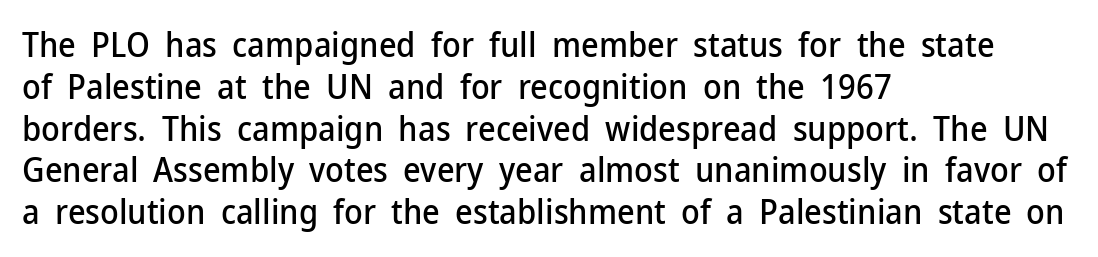
Is this a fixed-width face? No — the glyphs have proportional, varying widths. Serifs: no, the terminals of the letterforms are clean. Inter-character spacing is left at the font's built-in metrics. Designer's note — italics off, roman on.
